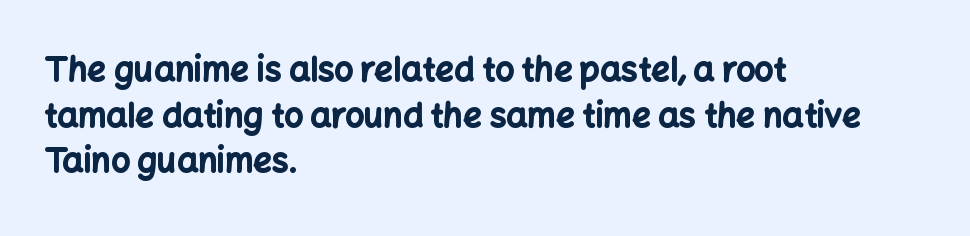
{"serif": "no", "italic": "no", "bold": "yes", "weight": "bold", "width": "normal", "stroke_contrast": "low", "x_height": "medium", "monospaced": "no", "underline": "no", "align": "left", "line_spacing": "normal", "line_spacing_ratio": 1.38, "letter_spacing": "normal", "letter_spacing_em": 0.0, "glyph_px": 33}
